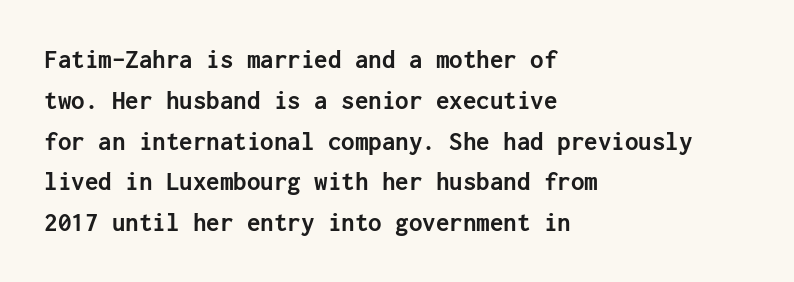
The image shows 27 px bold type, upright; set left-aligned, normal line spacing (1.51x), normal letter spacing, not underlined.
